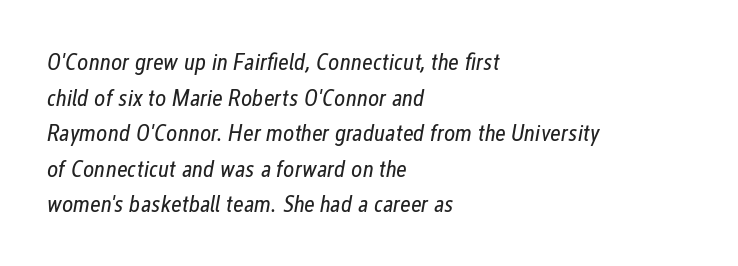
{"italic": "yes", "lean": "right", "slant_degrees": 12, "bold": "no", "underline": "no", "align": "left", "line_spacing": "normal", "line_spacing_ratio": 1.48, "letter_spacing": "normal", "letter_spacing_em": 0.0, "glyph_px": 24}
